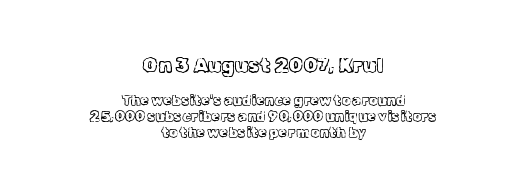
{"italic": "no", "bold": "no", "underline": "no", "align": "center", "line_spacing": "tight", "line_spacing_ratio": 1.12, "letter_spacing": "normal", "letter_spacing_em": 0.0, "larger_block": "first", "size_ratio": 1.43, "glyph_px": 20}
